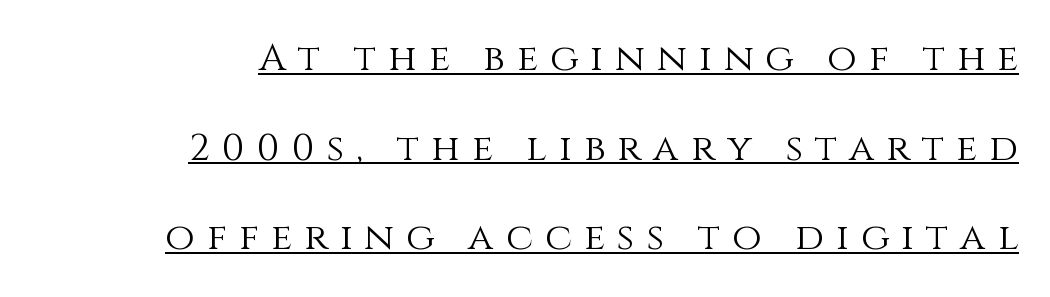
In CSS terms this would be text-align: right. Line spacing here is loose. The weight tops out at a normal text grade. Here the designer chose a conventional face with non-uniform glyph widths.
